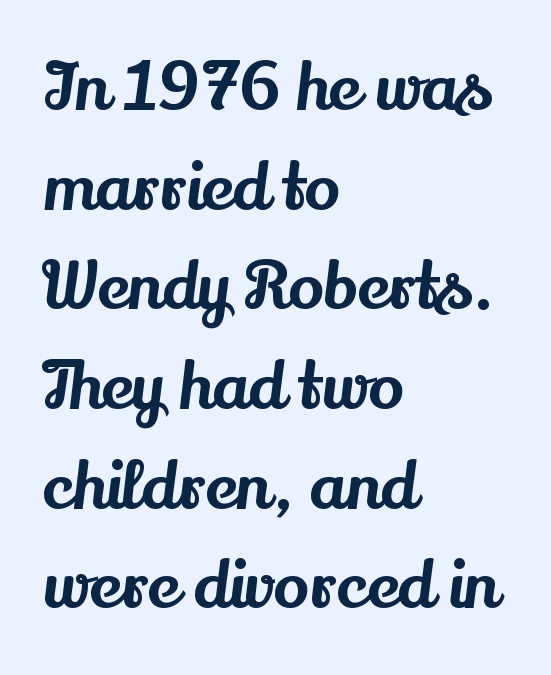
{"serif": "yes", "width": "normal", "stroke_contrast": "medium", "x_height": "small", "monospaced": "no", "underline": "no", "align": "left", "line_spacing": "normal", "line_spacing_ratio": 1.51, "letter_spacing": "normal", "letter_spacing_em": 0.0, "glyph_px": 66}
